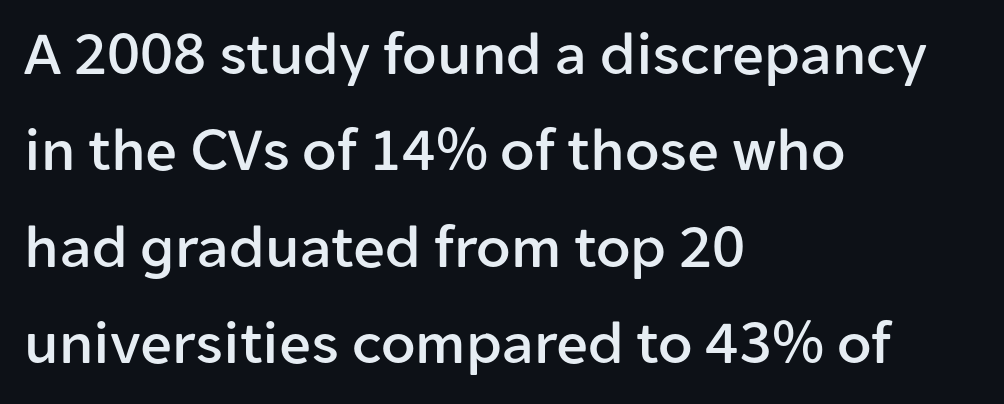
{"serif": "no", "italic": "no", "width": "normal", "stroke_contrast": "low", "x_height": "medium", "monospaced": "no", "underline": "no", "align": "left", "line_spacing": "normal", "line_spacing_ratio": 1.53, "letter_spacing": "normal", "letter_spacing_em": 0.0, "glyph_px": 63}
